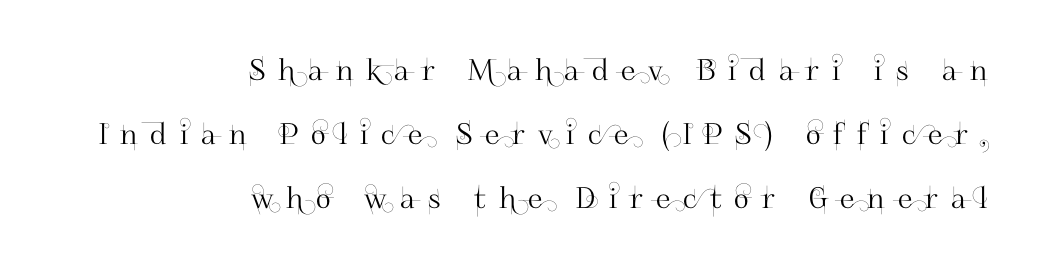
The face used here is rendered with a markedly widened letterfit. Teacher's note: observe the even right margin — that is flush-right alignment. Leading is clearly above the norm, producing a sparse column. Glance below the letters and you will spot only blank space. Font category for this specimen: sans-serif.
